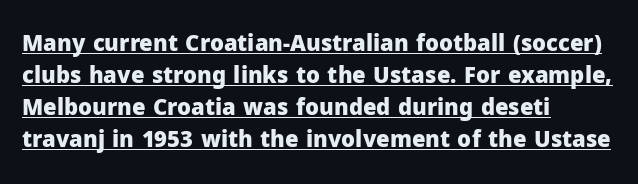
Q: Is the text bold? A: Yes.
Q: Is the text italic (slanted)? A: No, it is upright.
Q: Is the text underlined? A: Yes.
Q: How is the paragraph aligned? A: Left-aligned.
Q: Is the spacing between letters normal or unusually wide? A: Normal.
Q: Is the spacing between lines tight, normal or loose? A: Normal.
